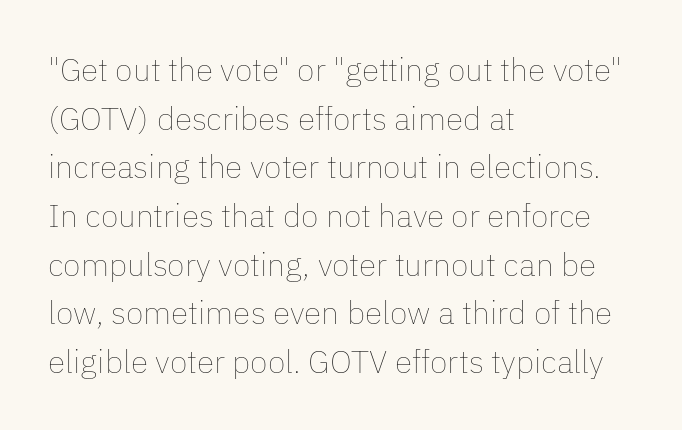
A clean baseline with only descenders dipping below it. Every character sits straight up, as roman type does. The weight tops out at a normal text grade. The lines are quadded left.
